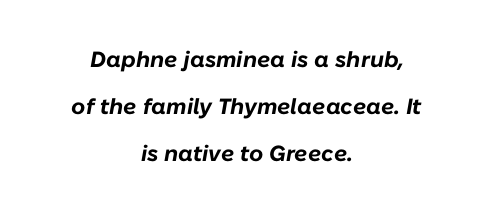
Q: Is the text bold? A: Yes.
Q: Is the text italic (slanted)? A: Yes, it leans right by about 10 degrees.
Q: Is the text underlined? A: No.
Q: How is the paragraph aligned? A: Centered.
Q: Is the spacing between letters normal or unusually wide? A: Normal.
Q: Is the spacing between lines tight, normal or loose? A: Loose.
